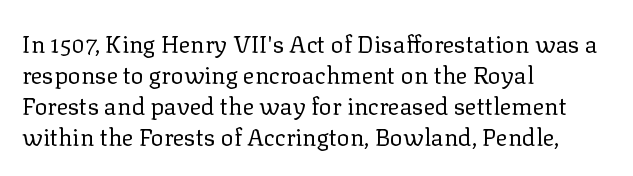
The image shows 24 px text type, upright; set left-aligned, normal line spacing (1.29x), normal letter spacing, not underlined.
